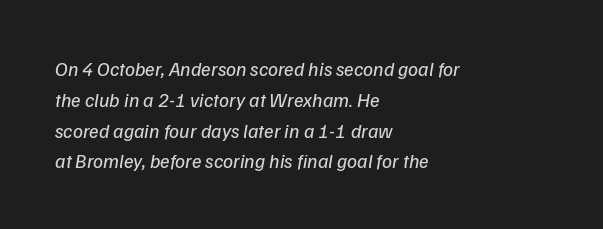
Q: Is the text bold? A: No.
Q: Is the text underlined? A: No.
Q: How is the paragraph aligned? A: Left-aligned.
Q: Is the spacing between letters normal or unusually wide? A: Normal.
Q: Is the spacing between lines tight, normal or loose? A: Normal.
